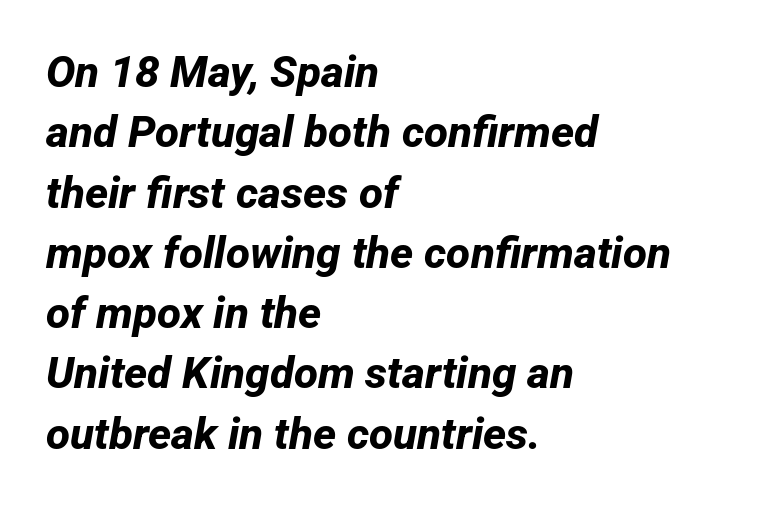
This sample has the flowing, uneven cadence of proportional lettering. The strip under each line holds only bare page. These lines are set flush left with a ragged right edge. Characters follow at the spacing the type designer built in. Honestly, the row spacing looks completely unremarkable.
